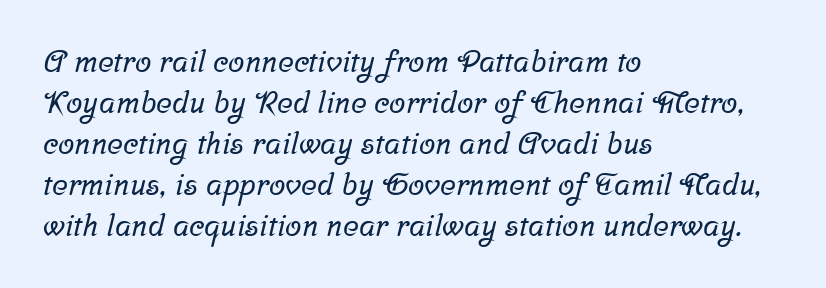
The image shows 30 px text type; set left-aligned, normal line spacing (1.37x), normal letter spacing, not underlined; low stroke contrast and a medium x-height.
